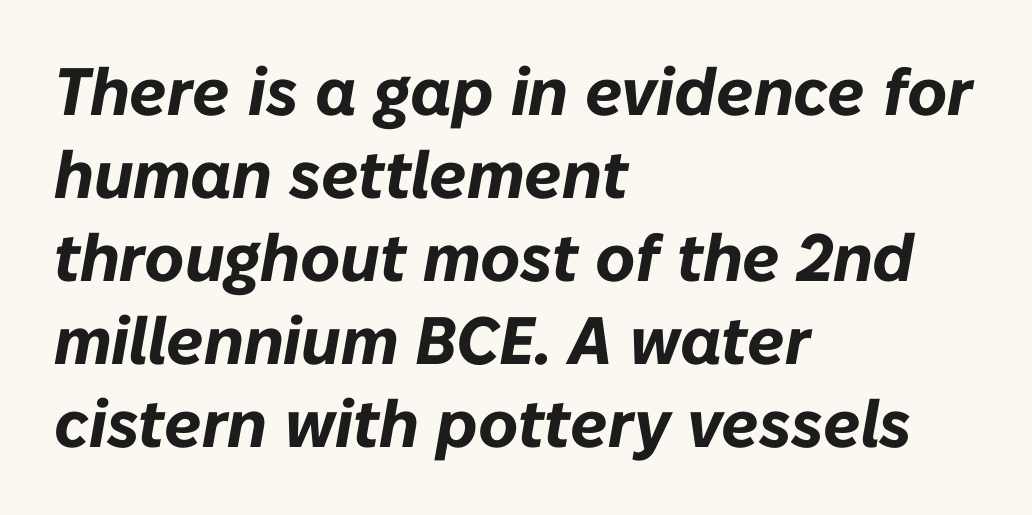
{"italic": "yes", "lean": "right", "slant_degrees": 10, "bold": "yes", "weight": "bold", "width": "normal", "stroke_contrast": "low", "x_height": "medium", "monospaced": "no", "underline": "no", "align": "left", "line_spacing_ratio": 1.24, "letter_spacing": "normal", "letter_spacing_em": 0.0, "glyph_px": 67}
